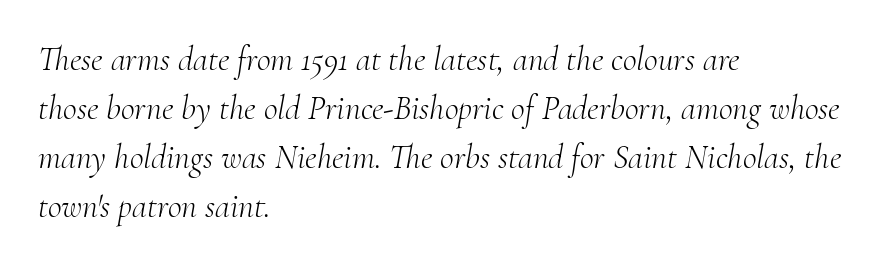
{"serif": "yes", "italic": "yes", "lean": "right", "slant_degrees": 10, "bold": "no", "weight": "light", "width": "normal", "stroke_contrast": "medium", "x_height": "small", "monospaced": "no", "underline": "no", "align": "left", "line_spacing": "normal", "line_spacing_ratio": 1.44, "letter_spacing": "normal", "letter_spacing_em": 0.0, "glyph_px": 34}
